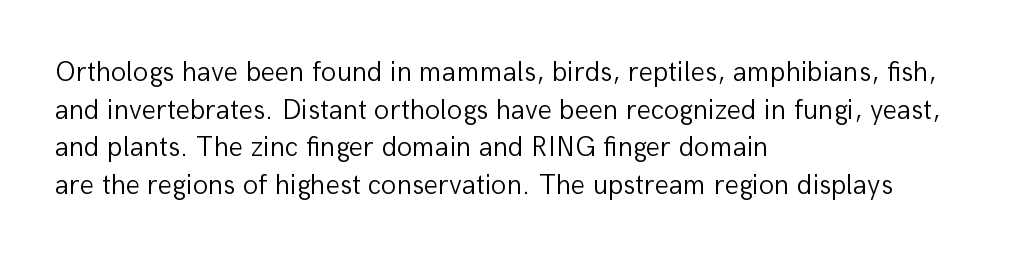
Q: Is the text bold? A: No.
Q: Is the text italic (slanted)? A: No, it is upright.
Q: Is the typeface a serif or a sans-serif typeface? A: Sans-serif.
Q: Is the text underlined? A: No.
Q: How is the paragraph aligned? A: Left-aligned.
Q: Is the spacing between letters normal or unusually wide? A: Normal.
Q: Is the spacing between lines tight, normal or loose? A: Normal.
Q: Width (condensed, normal, or wide)? A: Normal.
Q: Stroke contrast? A: Low.
Q: x-height? A: Medium.
Q: Monospaced? A: No.
